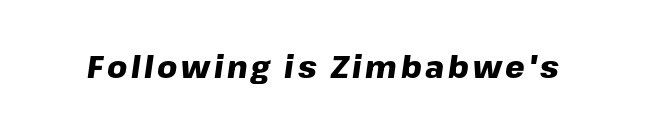
{"italic": "yes", "lean": "right", "slant_degrees": 8, "bold": "yes", "weight": "heavy", "width": "normal", "stroke_contrast": "low", "x_height": "medium", "monospaced": "no", "underline": "no", "glyph_px": 31}
